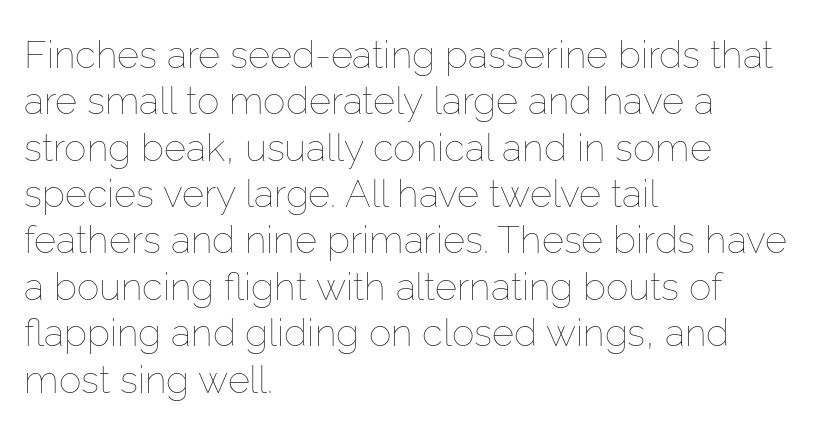
Q: Is the text bold? A: No.
Q: Is the text italic (slanted)? A: No, it is upright.
Q: Is the text underlined? A: No.
Q: How is the paragraph aligned? A: Left-aligned.
Q: Is the spacing between letters normal or unusually wide? A: Normal.
Q: Width (condensed, normal, or wide)? A: Normal.
Q: Stroke contrast? A: Low.
Q: x-height? A: Medium.
Q: Monospaced? A: No.
